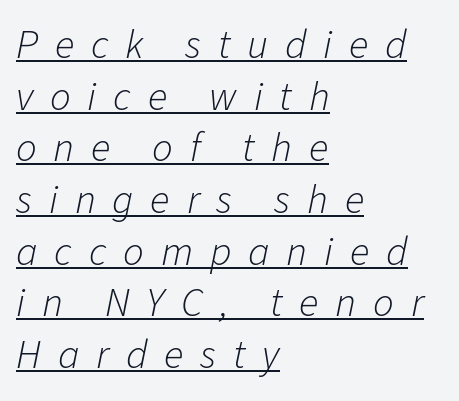
{"italic": "yes", "lean": "right", "slant_degrees": 11, "bold": "no", "weight": "light", "width": "normal", "stroke_contrast": "low", "x_height": "medium", "monospaced": "no", "underline": "yes", "align": "left", "line_spacing": "normal", "line_spacing_ratio": 1.26, "letter_spacing": "wide", "letter_spacing_em": 0.41, "glyph_px": 41}
